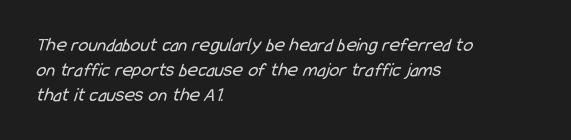
The image shows 20 px text type; set left-aligned, line spacing 1.24x, normal letter spacing, not underlined.
